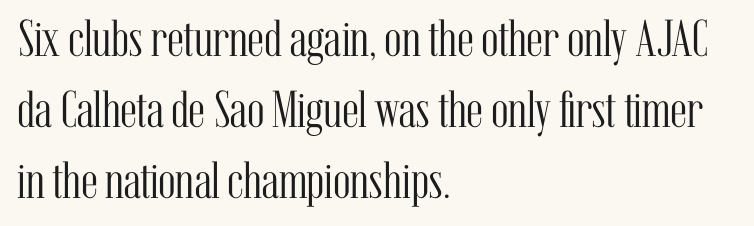
Q: Is the text bold? A: No.
Q: Is the text italic (slanted)? A: No, it is upright.
Q: Is the typeface a serif or a sans-serif typeface? A: Serif.
Q: Is the text underlined? A: No.
Q: How is the paragraph aligned? A: Left-aligned.
Q: Is the spacing between letters normal or unusually wide? A: Normal.
Q: Is the spacing between lines tight, normal or loose? A: Normal.
Q: Width (condensed, normal, or wide)? A: Condensed.
Q: Stroke contrast? A: Medium.
Q: x-height? A: Medium.
Q: Monospaced? A: No.
